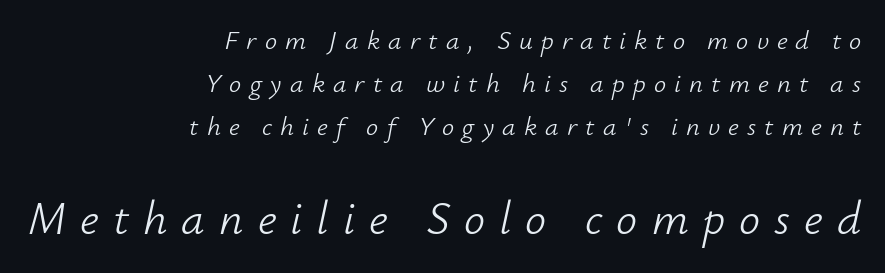
Q: Is the text bold? A: No.
Q: Is the text italic (slanted)? A: Yes, it leans right by about 12 degrees.
Q: Is the text underlined? A: No.
Q: How is the paragraph aligned? A: Right-aligned.
Q: Is the spacing between letters normal or unusually wide? A: Unusually wide.
Q: Is the spacing between lines tight, normal or loose? A: Normal.
Q: Which block of text is set in a larger size, the first (top) or the second (bottom)? A: The second (bottom) one.
Q: Width (condensed, normal, or wide)? A: Normal.
Q: Stroke contrast? A: Low.
Q: x-height? A: Small.
Q: Monospaced? A: No.
